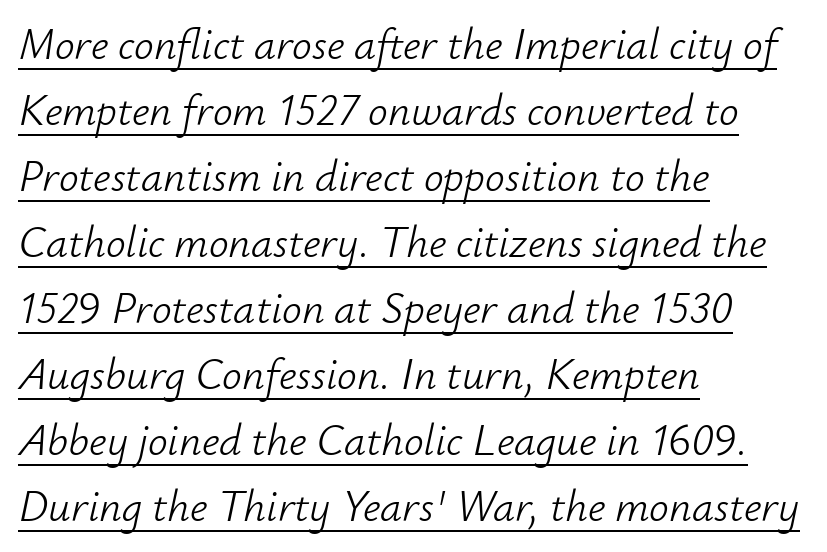
{"italic": "yes", "lean": "right", "slant_degrees": 12, "bold": "no", "weight": "light", "width": "normal", "stroke_contrast": "low", "x_height": "small", "monospaced": "no", "underline": "yes", "align": "left", "line_spacing": "normal", "line_spacing_ratio": 1.5, "letter_spacing": "normal", "letter_spacing_em": 0.0, "glyph_px": 44}
